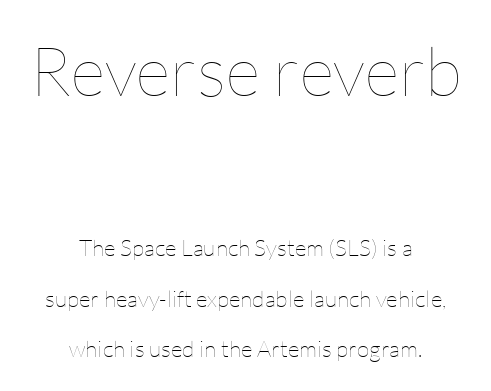
{"italic": "no", "bold": "no", "weight": "thin", "width": "normal", "stroke_contrast": "low", "x_height": "medium", "monospaced": "no", "underline": "no", "align": "center", "line_spacing": "loose", "line_spacing_ratio": 2.21, "letter_spacing": "normal", "letter_spacing_em": 0.0, "larger_block": "first", "size_ratio": 2.96, "glyph_px": 68}
